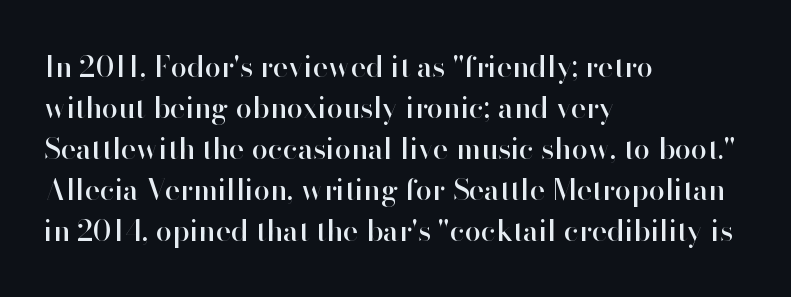
The tracking reads as untouched default to a designer's eye. Grotesque or geometric, the face here clearly has no serifs. Is there any slant? The stems are plumb. The rendering anchors every line to the left-hand side.
